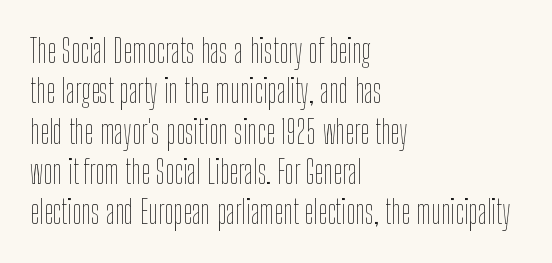
{"italic": "no", "bold": "no", "weight": "thin", "width": "condensed", "stroke_contrast": "low", "x_height": "medium", "monospaced": "no", "underline": "no", "align": "left", "line_spacing_ratio": 1.22, "letter_spacing": "normal", "letter_spacing_em": 0.0, "glyph_px": 33}
